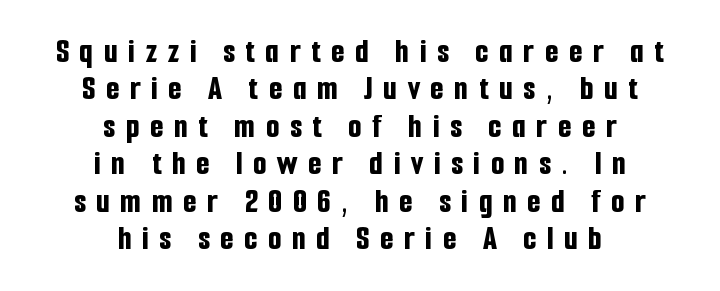
The image shows 35 px bold, condensed sans-serif type, upright; set centered, tight line spacing (1.07x), unusually wide letter spacing (+0.3 em), not underlined; low stroke contrast and a medium x-height.
